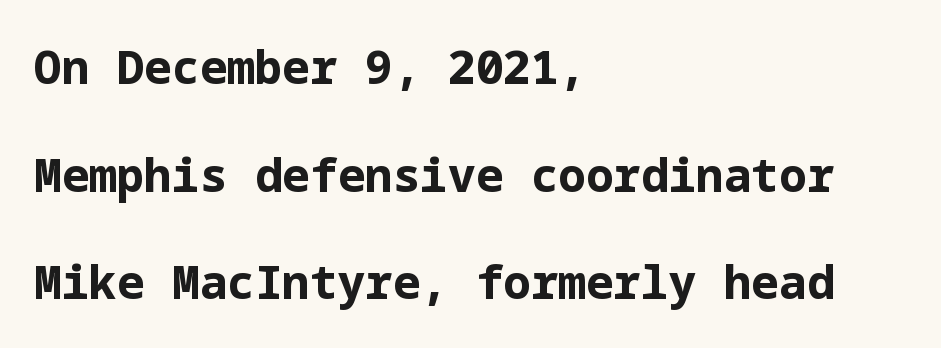
The image shows 46 px bold sans-serif type, upright; set left-aligned, loose line spacing (2.34x), normal letter spacing, not underlined; low stroke contrast and a medium x-height.
